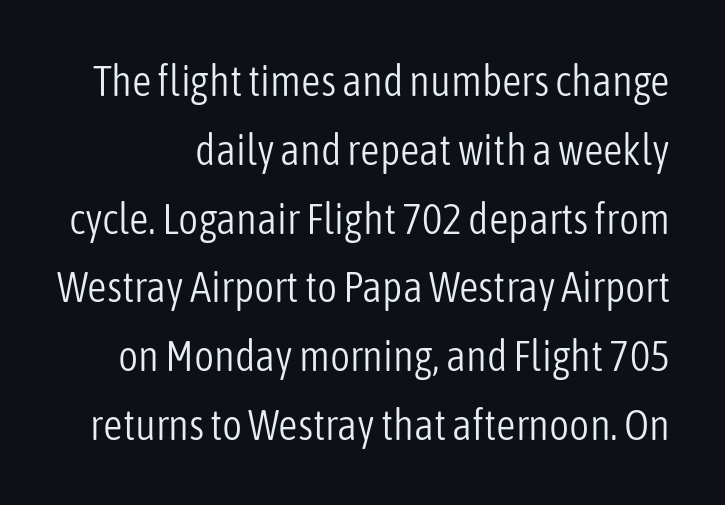
{"serif": "no", "italic": "no", "bold": "no", "weight": "light", "width": "condensed", "stroke_contrast": "low", "x_height": "medium", "monospaced": "no", "underline": "no", "line_spacing": "normal", "line_spacing_ratio": 1.6, "letter_spacing": "normal", "letter_spacing_em": 0.0, "glyph_px": 43}
